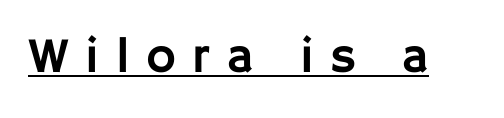
Q: Is the text italic (slanted)? A: No, it is upright.
Q: Is the typeface a serif or a sans-serif typeface? A: Sans-serif.
Q: Is the text underlined? A: Yes.
Q: Is the spacing between letters normal or unusually wide? A: Unusually wide.
Q: Width (condensed, normal, or wide)? A: Normal.
Q: Stroke contrast? A: Low.
Q: x-height? A: Large.
Q: Monospaced? A: No.
